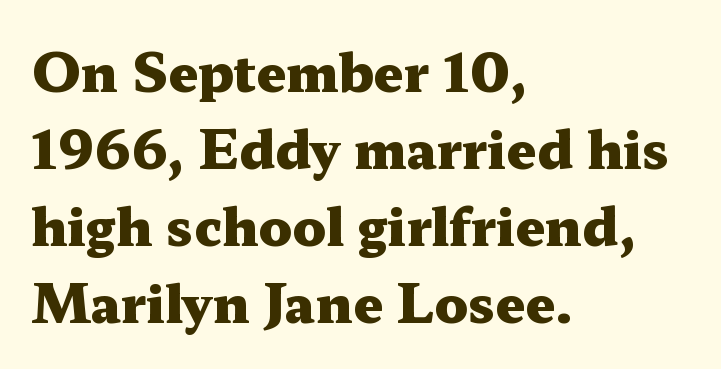
The image shows 52 px heavy, wide serif type, upright; set left-aligned, normal line spacing (1.48x), normal letter spacing, not underlined; medium stroke contrast and a medium x-height.
